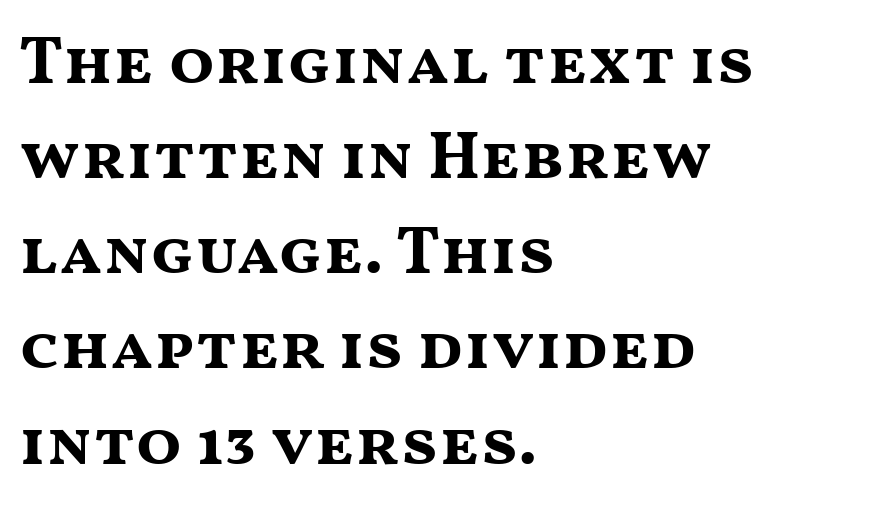
Q: Is the text bold? A: Yes.
Q: Is the text italic (slanted)? A: No, it is upright.
Q: Is the typeface a serif or a sans-serif typeface? A: Sans-serif.
Q: Is the text underlined? A: No.
Q: How is the paragraph aligned? A: Left-aligned.
Q: Is the spacing between letters normal or unusually wide? A: Normal.
Q: Is the spacing between lines tight, normal or loose? A: Normal.
Q: Width (condensed, normal, or wide)? A: Wide.
Q: Stroke contrast? A: Medium.
Q: x-height? A: Medium.
Q: Monospaced? A: No.
